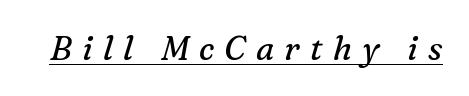
The image shows 33 px regular-weight serif type, italic (leaning right); set unusually wide letter spacing (+0.31 em), underlined; medium stroke contrast and a medium x-height.
